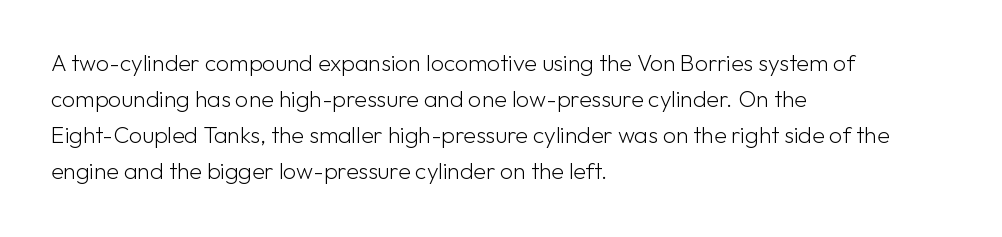
{"italic": "no", "bold": "no", "underline": "no", "align": "left", "line_spacing": "normal", "line_spacing_ratio": 1.57, "letter_spacing": "normal", "letter_spacing_em": 0.0, "glyph_px": 23}
